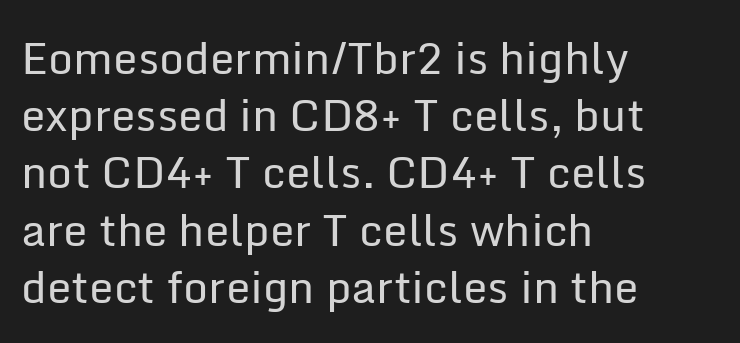
The characters are drawn with everyday or finer stroke widths. Check the space under the baseline: it is left empty. This is the regular roman posture of the typeface. Unlike a traditional serif, this face leaves its strokes unadorned. The horizontal fit of the characters is conventional and even.
